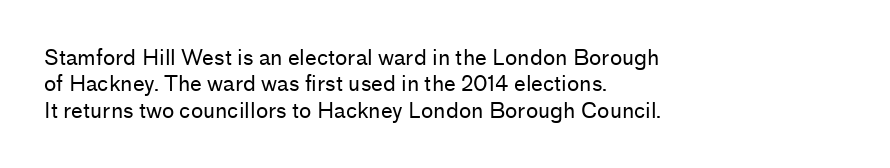
{"italic": "no", "bold": "no", "underline": "no", "align": "left", "line_spacing": "normal", "line_spacing_ratio": 1.26, "letter_spacing": "normal", "letter_spacing_em": 0.0, "glyph_px": 21}
